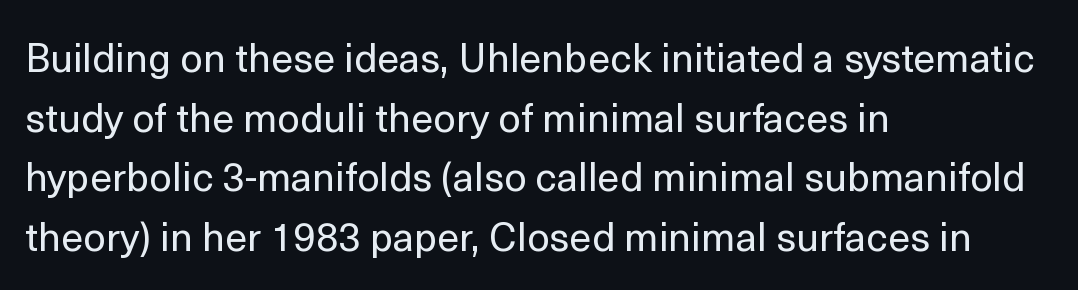
{"serif": "no", "italic": "no", "bold": "no", "weight": "regular", "width": "normal", "x_height": "medium", "monospaced": "no", "underline": "no", "align": "left", "line_spacing": "normal", "line_spacing_ratio": 1.49, "letter_spacing": "normal", "letter_spacing_em": 0.0, "glyph_px": 40}
